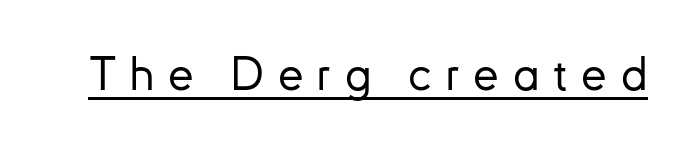
Note the varied advance widths — an 'i' is clearly narrower than an 'm'. Grotesque or geometric, the face here clearly has no serifs. Underlining? Definitely there. The type is letterspaced generously, with wide tracking.
